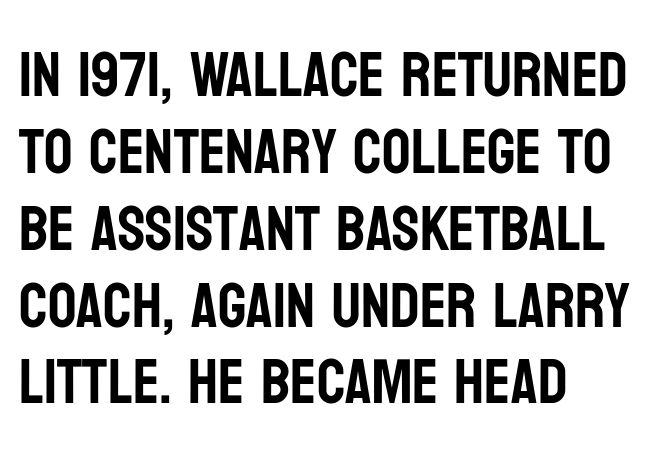
Check under the words: just untouched page. In CSS terms this would be text-align: left. You could call the tracking neutral — neither tight nor loose. Letterform terminals end flat and unadorned throughout the passage.
